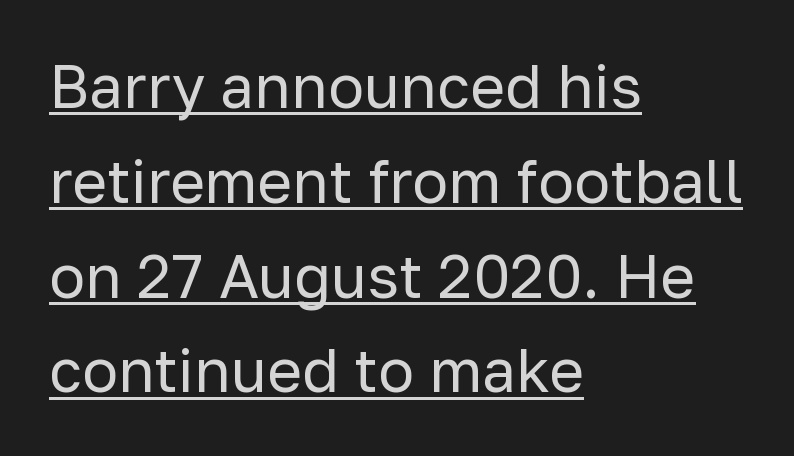
{"serif": "no", "italic": "no", "bold": "no", "weight": "regular", "width": "normal", "stroke_contrast": "low", "x_height": "medium", "monospaced": "no", "underline": "yes", "align": "left", "line_spacing": "normal", "line_spacing_ratio": 1.58, "letter_spacing": "normal", "letter_spacing_em": 0.0, "glyph_px": 60}
